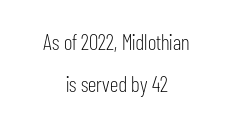
{"italic": "no", "bold": "no", "underline": "no", "align": "center", "line_spacing": "loose", "line_spacing_ratio": 1.92, "letter_spacing": "normal", "letter_spacing_em": 0.0, "glyph_px": 22}
